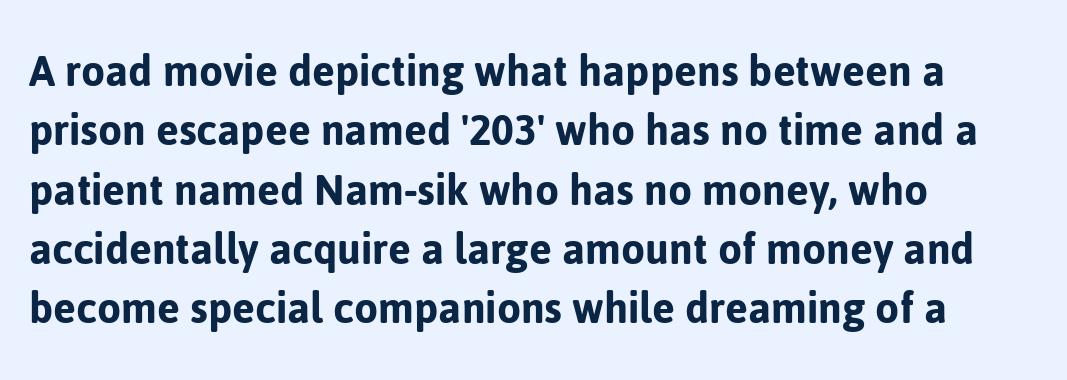
The image shows 49 px sans-serif type, upright; set left-aligned, line spacing 1.21x, normal letter spacing, not underlined; low stroke contrast and a medium x-height.
